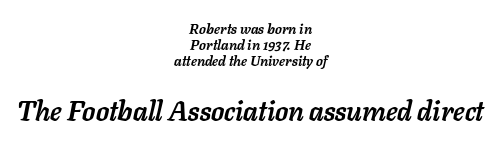
The image shows 27 px bold type, italic (leaning right); set centered, tight line spacing (1.15x), normal letter spacing, not underlined; the second (bottom) block is 1.93x larger.
